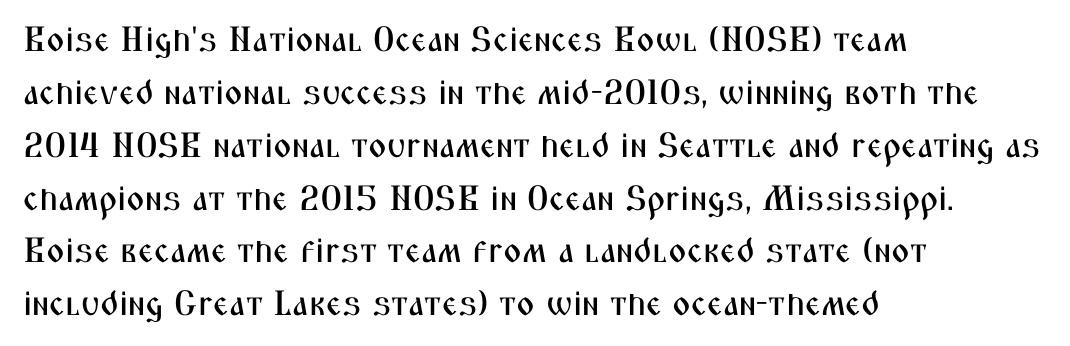
One glance says typical: line gaps are just what's usual. The passage shown is typed in a proportional face where columns would drift. The specimen reads as upright at a glance. The designer went with a sans here, leaving each stem footless. Inter-character spacing is left at the font's built-in metrics. Bare-footed words on every line.
